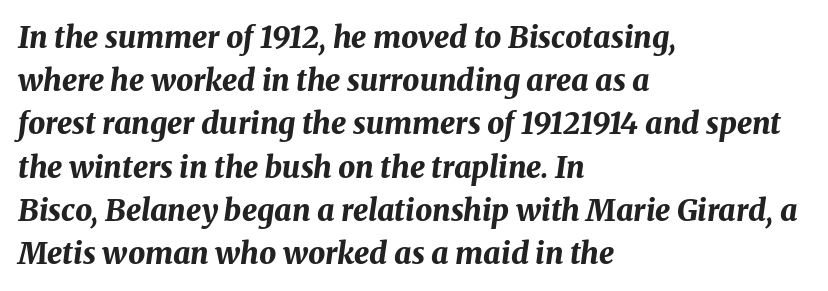
The image shows 30 px bold type, italic (leaning right); set left-aligned, normal line spacing (1.44x), normal letter spacing, not underlined; medium stroke contrast and a medium x-height.
